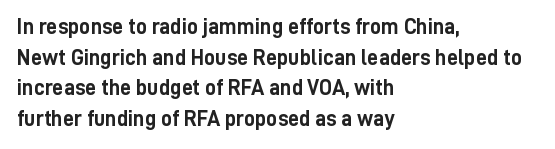
Q: Is the text bold? A: Yes.
Q: Is the text italic (slanted)? A: No, it is upright.
Q: Is the text underlined? A: No.
Q: How is the paragraph aligned? A: Left-aligned.
Q: Is the spacing between letters normal or unusually wide? A: Normal.
Q: Is the spacing between lines tight, normal or loose? A: Normal.
